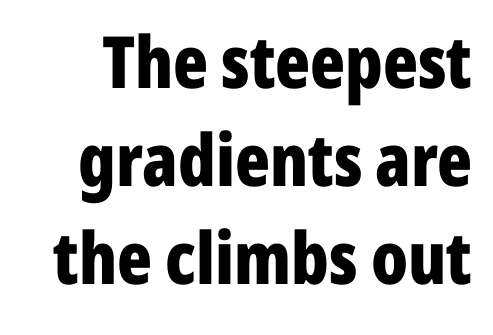
Q: Is the text bold? A: Yes.
Q: Is the text italic (slanted)? A: No, it is upright.
Q: Is the typeface a serif or a sans-serif typeface? A: Sans-serif.
Q: Is the text underlined? A: No.
Q: Is the spacing between letters normal or unusually wide? A: Normal.
Q: Is the spacing between lines tight, normal or loose? A: Normal.
Q: Width (condensed, normal, or wide)? A: Condensed.
Q: Stroke contrast? A: Low.
Q: x-height? A: Medium.
Q: Monospaced? A: No.
